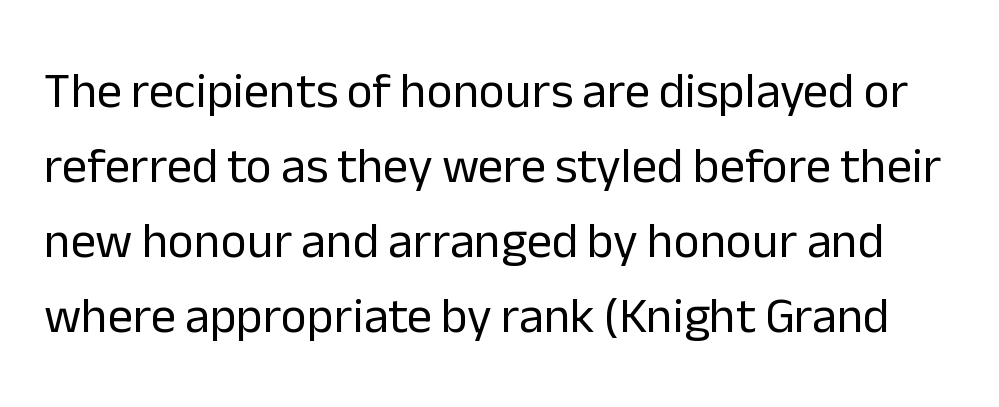
The type family on display is of the sans-serif kind. One glance says typical: line gaps are just what's usual. Quick note: not italic, upright. Plain, unruled lines of type. What stands out about the letter spacing? Nothing — it is the standard amount.
